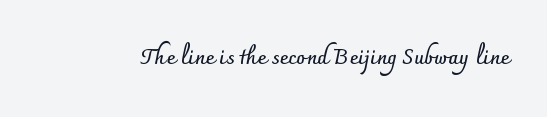
Q: Is the text bold? A: Yes.
Q: Is the text italic (slanted)? A: Yes.
Q: Is the text underlined? A: No.
Q: Is the spacing between letters normal or unusually wide? A: Normal.
